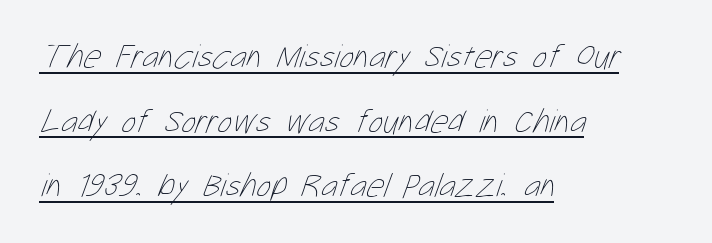
The image shows 34 px thin, condensed type; set left-aligned, loose line spacing (1.9x), normal letter spacing, underlined; low stroke contrast and a medium x-height.
